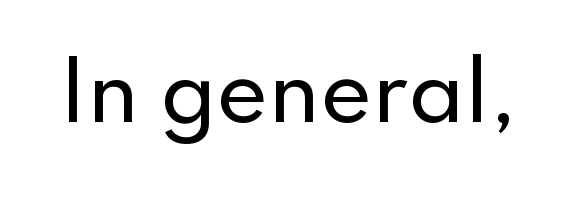
The image shows 79 px sans-serif type, upright; set normal letter spacing, not underlined; low stroke contrast and a small x-height.
